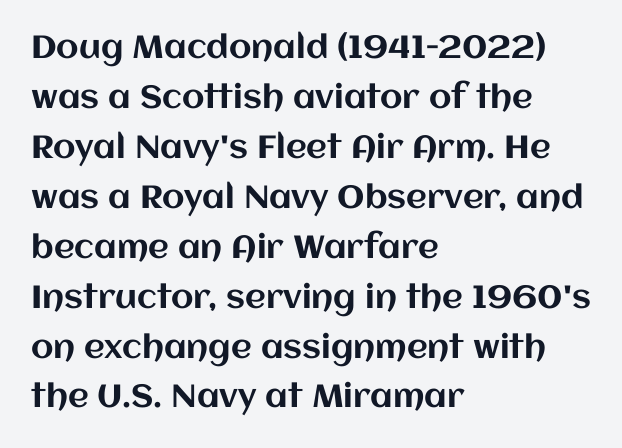
{"italic": "no", "width": "normal", "stroke_contrast": "medium", "x_height": "large", "monospaced": "no", "underline": "no", "align": "left", "line_spacing": "normal", "line_spacing_ratio": 1.56, "letter_spacing": "normal", "letter_spacing_em": 0.0, "glyph_px": 32}
